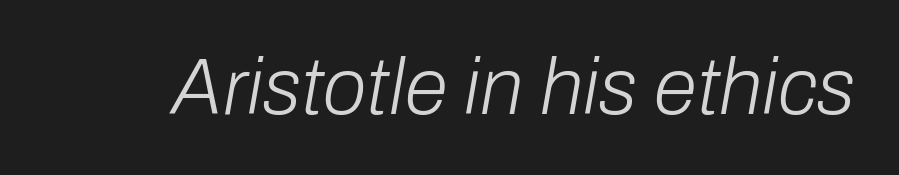
The image shows 79 px light type, italic (leaning right); set normal letter spacing, not underlined; low stroke contrast and a medium x-height.
